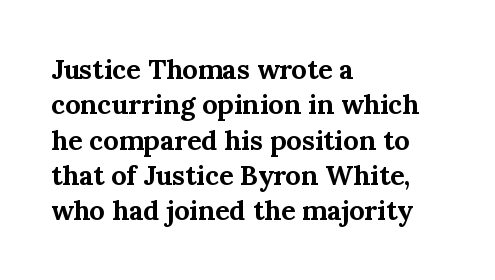
The image shows 27 px bold type, upright; set left-aligned, normal line spacing (1.31x), normal letter spacing, not underlined.
